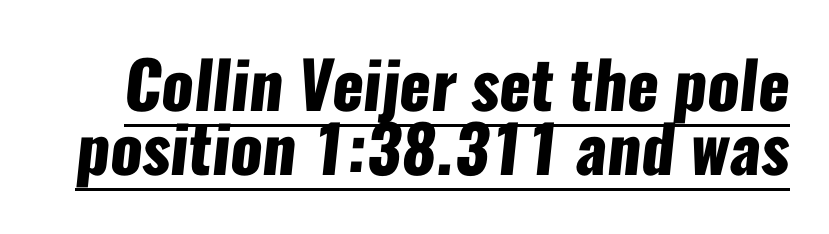
The image shows 65 px heavy, condensed sans-serif type; set tight line spacing (0.99x), normal letter spacing, underlined; low stroke contrast and a medium x-height.
